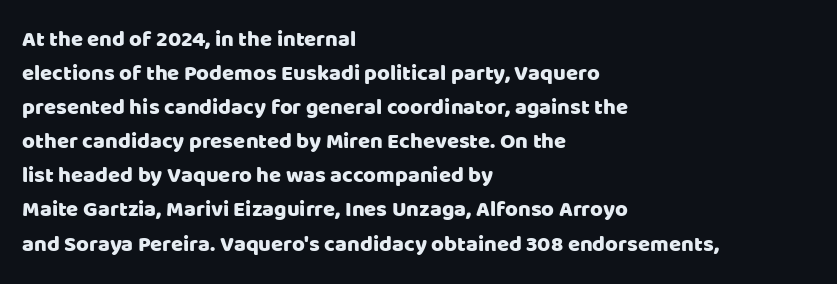
Q: Is the text italic (slanted)? A: No, it is upright.
Q: Is the text underlined? A: No.
Q: How is the paragraph aligned? A: Left-aligned.
Q: Is the spacing between letters normal or unusually wide? A: Normal.
Q: Is the spacing between lines tight, normal or loose? A: Normal.
